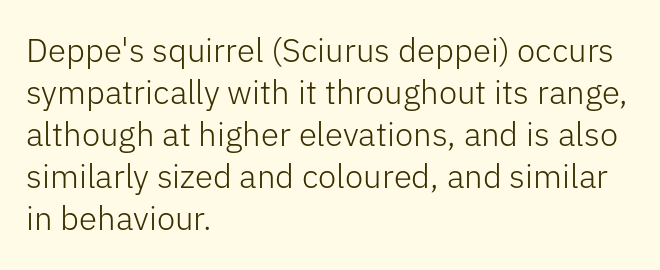
{"serif": "no", "italic": "no", "bold": "no", "weight": "light", "width": "normal", "stroke_contrast": "low", "x_height": "medium", "monospaced": "no", "underline": "no", "align": "left", "line_spacing": "normal", "line_spacing_ratio": 1.27, "letter_spacing": "normal", "letter_spacing_em": 0.0, "glyph_px": 33}
